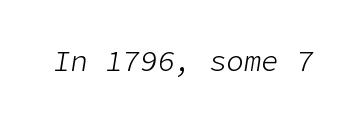
{"italic": "yes", "lean": "right", "slant_degrees": 9, "bold": "no", "weight": "light", "width": "normal", "stroke_contrast": "low", "x_height": "medium", "underline": "no", "letter_spacing": "normal", "letter_spacing_em": 0.0, "glyph_px": 29}
